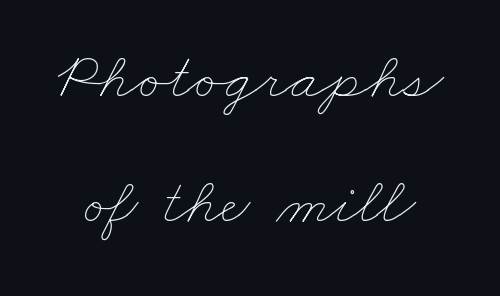
Q: Is the text bold? A: No.
Q: Is the text underlined? A: No.
Q: Is the spacing between letters normal or unusually wide? A: Normal.
Q: Is the spacing between lines tight, normal or loose? A: Loose.
Q: Width (condensed, normal, or wide)? A: Wide.
Q: Stroke contrast? A: Low.
Q: x-height? A: Small.
Q: Monospaced? A: No.
